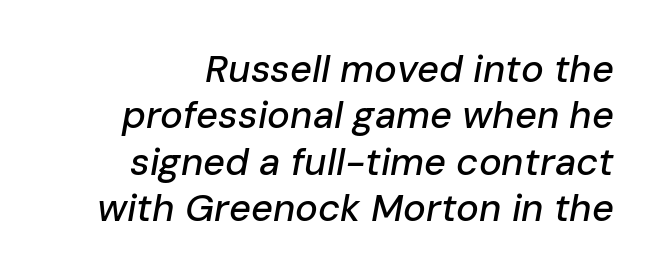
Has an underline been added? It has not. Horizontally, the lines are justified to the trailing edge only. A typesetter would call this zero additional tracking. These lines are rendered in a variable-pitch font. Compared with ordinary roman type, these characters are visibly tilted.
